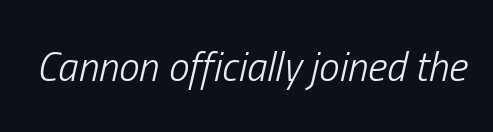
The image shows 41 px light, condensed type, italic (leaning right); set normal letter spacing, not underlined; low stroke contrast and a medium x-height.
